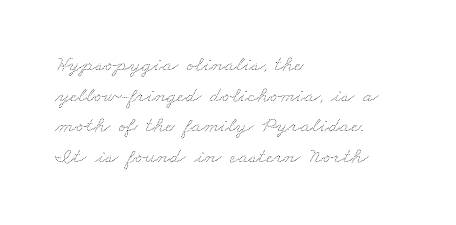
Q: Is the text bold? A: No.
Q: Is the text underlined? A: No.
Q: How is the paragraph aligned? A: Left-aligned.
Q: Is the spacing between letters normal or unusually wide? A: Normal.
Q: Is the spacing between lines tight, normal or loose? A: Normal.
